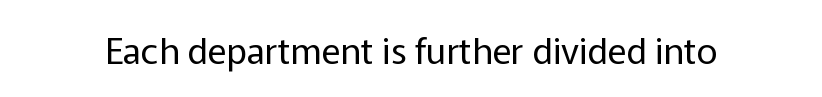
The image shows 36 px regular-weight sans-serif type, upright; set normal letter spacing, not underlined; low stroke contrast and a medium x-height.
